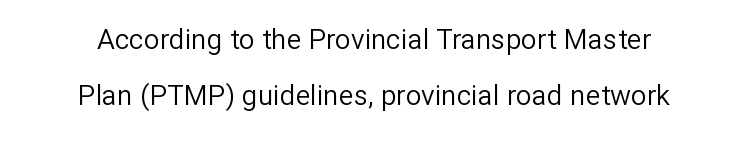
The image shows 28 px regular-weight sans-serif type, upright; set centered, loose line spacing (2.0x), normal letter spacing, not underlined; low stroke contrast and a medium x-height.
